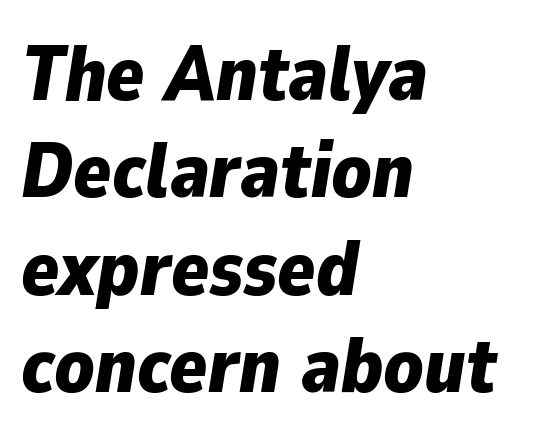
{"italic": "yes", "lean": "right", "slant_degrees": 9, "bold": "yes", "weight": "bold", "width": "normal", "stroke_contrast": "low", "x_height": "medium", "monospaced": "no", "underline": "no", "align": "left", "line_spacing": "normal", "line_spacing_ratio": 1.25, "letter_spacing": "normal", "letter_spacing_em": 0.0, "glyph_px": 78}
